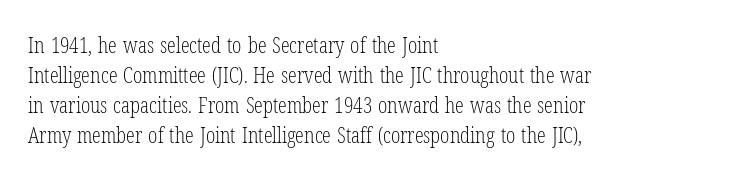
The letterforms sit shoulder to shoulder at normal distance. The space directly below the letters is spotless. Counters stay open thanks to moderate or lighter strokes. The vertical gap from one line to the next is medium. Ascenders rise straight up at ninety degrees. The ragged edge is on the right, which tells us the setting is flush left.
